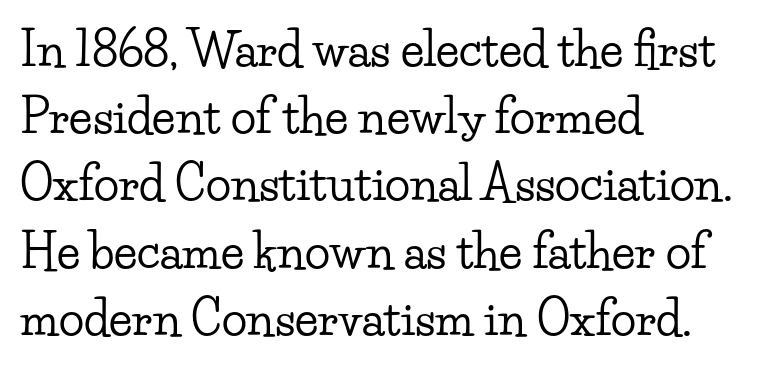
{"serif": "yes", "italic": "no", "width": "wide", "stroke_contrast": "low", "x_height": "small", "monospaced": "no", "underline": "no", "align": "left", "line_spacing": "normal", "line_spacing_ratio": 1.43, "letter_spacing": "normal", "letter_spacing_em": 0.0, "glyph_px": 47}
